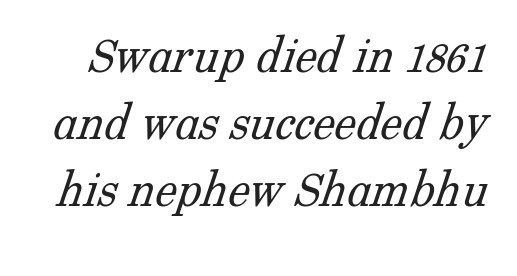
A typesetter would label this face a serif. These lines are rendered in a variable-pitch font. Spacing between characters is what you'd get straight out of the box. The letterforms sit at book weight or below. The strip under each line holds only bare page.
